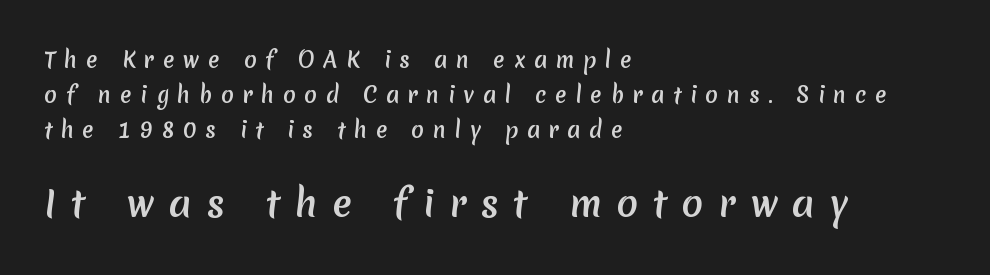
Teacher's note: observe the even left margin — that is flush-left alignment. Horizontal bands of white between lines are of average thickness. You get the small type first, then a jump to larger type. Compared with typical body copy, the letter spacing here is much looser.
